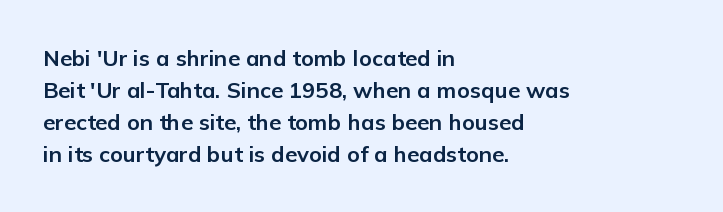
The image shows 22 px bold type, upright; set left-aligned, normal line spacing (1.46x), normal letter spacing, not underlined.
